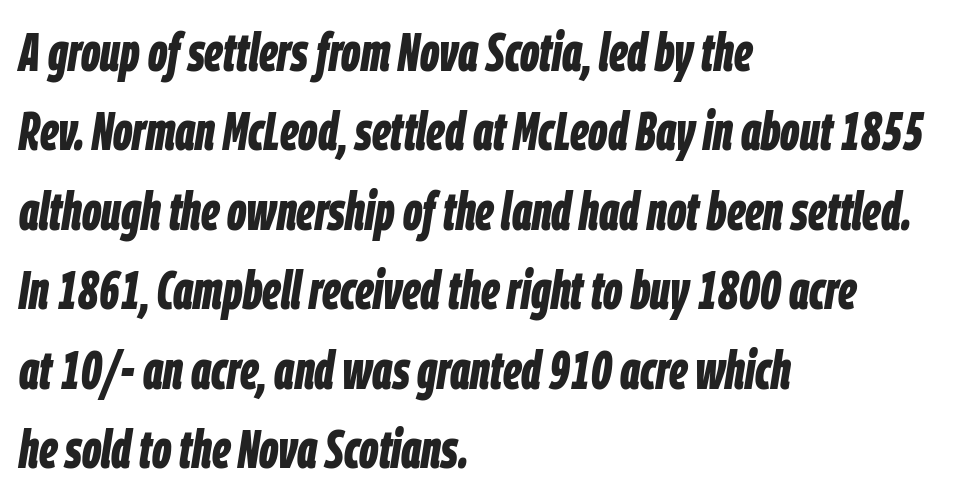
{"italic": "yes", "lean": "right", "slant_degrees": 9, "bold": "yes", "weight": "bold", "width": "condensed", "stroke_contrast": "low", "x_height": "large", "monospaced": "no", "underline": "no", "align": "left", "line_spacing": "normal", "line_spacing_ratio": 1.5, "letter_spacing": "normal", "letter_spacing_em": 0.0, "glyph_px": 53}
